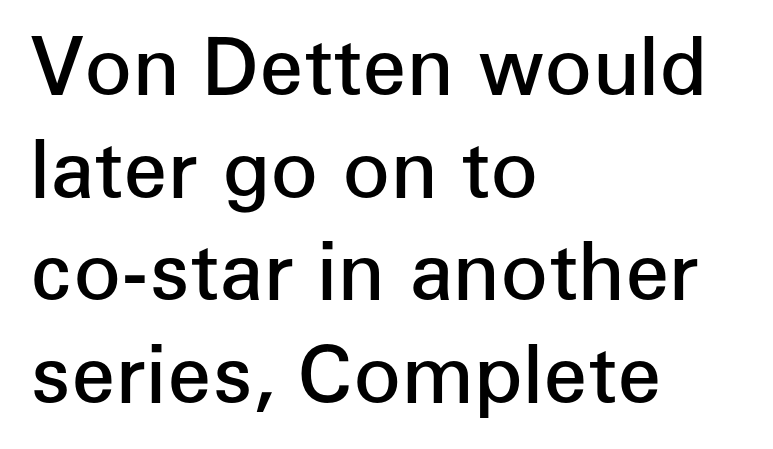
The image shows 79 px semibold sans-serif type, upright; set left-aligned, normal line spacing (1.3x), normal letter spacing, not underlined; low stroke contrast and a medium x-height.
